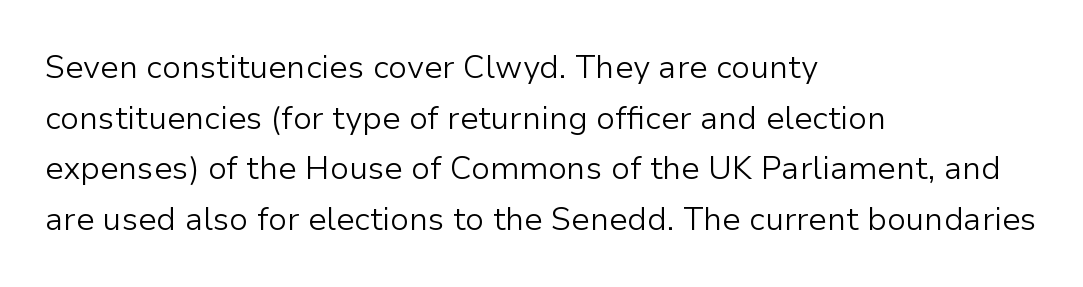
Q: Is the text bold? A: No.
Q: Is the text italic (slanted)? A: No, it is upright.
Q: Is the typeface a serif or a sans-serif typeface? A: Sans-serif.
Q: Is the text underlined? A: No.
Q: How is the paragraph aligned? A: Left-aligned.
Q: Is the spacing between letters normal or unusually wide? A: Normal.
Q: Is the spacing between lines tight, normal or loose? A: Normal.
Q: Width (condensed, normal, or wide)? A: Normal.
Q: Stroke contrast? A: Low.
Q: x-height? A: Medium.
Q: Monospaced? A: No.
